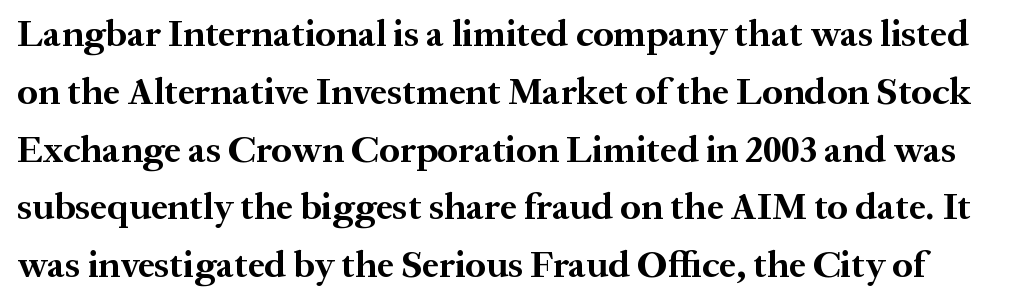
Normally led — the rows are evenly, conventionally spaced. Note: serifs present on the glyphs. The axis of the letterforms is exactly vertical. Proportional: the letters do not fall into vertical columns. The baseline area is clear.
